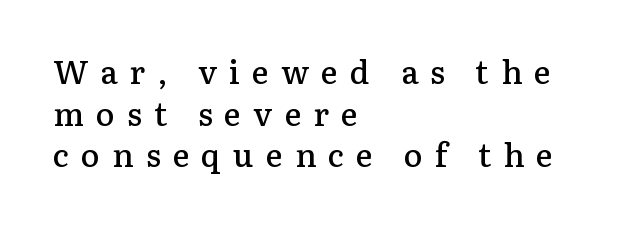
Proportional: the letters do not fall into vertical columns. A roman cut, with each character standing at attention. Quick note: underline off. This sample keeps an unexceptional amount of space between lines. Serif or sans? Serif — the stroke terminals have little feet. A student would call this left alignment; a typographer would say flush left, rag right.
